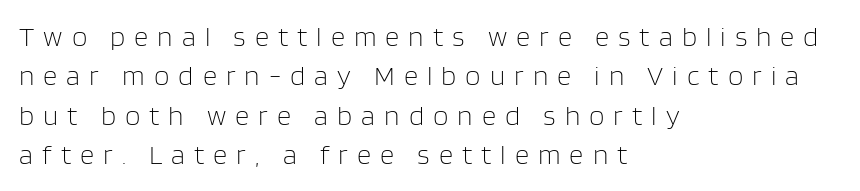
Vertically, the passage feels balanced, rows spaced as you'd expect. Stem width sits at or under what a default text font uses. Nope, no serifs anywhere on these letters. These lines have a slow, spaced-out rhythm from letter to letter. The face used here is proportionally spaced, like ordinary book or web type.
